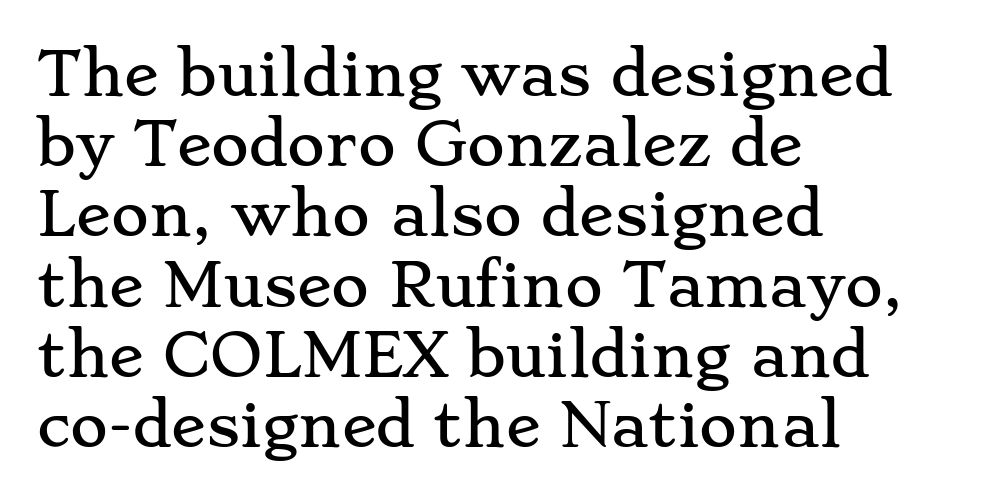
The image shows 58 px wide serif type, upright; set left-aligned, line spacing 1.21x, normal letter spacing, not underlined; low stroke contrast and a small x-height.
